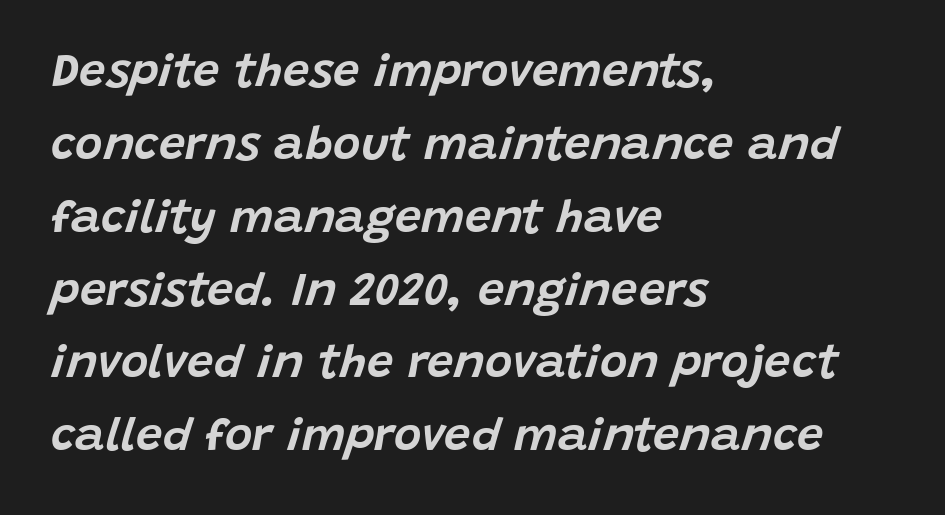
A typesetter would call this proportional, since set widths differ per character. These lines sit exactly where default settings would place them. The face used here is rendered with its standard letterfit. Anything drawn beneath the words? Only blank space.
